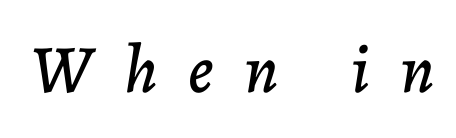
Q: Is the text italic (slanted)? A: Yes, it leans right by about 7 degrees.
Q: Is the text underlined? A: No.
Q: Is the spacing between letters normal or unusually wide? A: Unusually wide.
Q: Width (condensed, normal, or wide)? A: Normal.
Q: Stroke contrast? A: Low.
Q: x-height? A: Medium.
Q: Monospaced? A: No.
